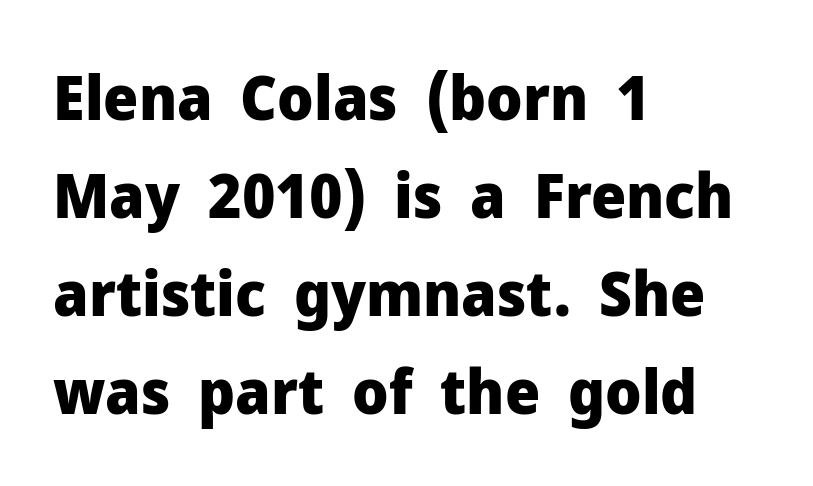
{"serif": "no", "italic": "no", "bold": "yes", "weight": "heavy", "width": "normal", "stroke_contrast": "low", "x_height": "medium", "monospaced": "no", "underline": "no", "align": "left", "line_spacing": "normal", "line_spacing_ratio": 1.58, "letter_spacing": "normal", "letter_spacing_em": 0.0, "glyph_px": 62}
